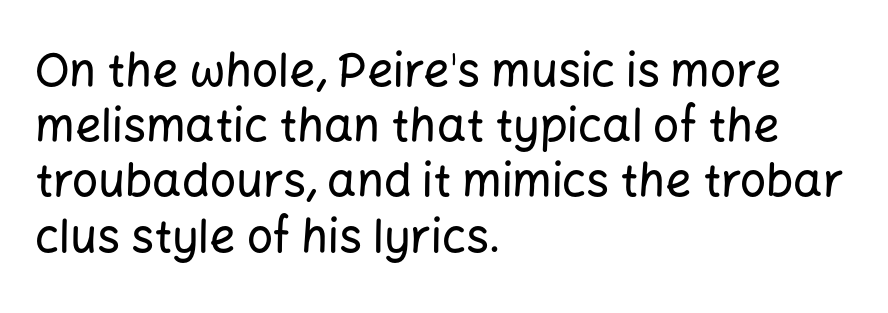
{"serif": "no", "italic": "no", "width": "normal", "stroke_contrast": "low", "x_height": "medium", "monospaced": "no", "underline": "no", "align": "left", "line_spacing_ratio": 1.2, "letter_spacing": "normal", "letter_spacing_em": 0.0, "glyph_px": 46}
